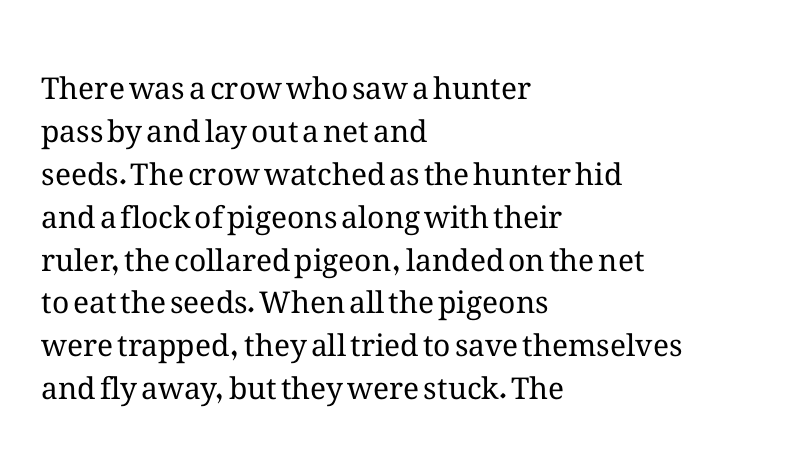
The image shows 30 px regular-weight type, upright; set left-aligned, normal line spacing (1.43x), normal letter spacing, not underlined; medium stroke contrast and a medium x-height.
